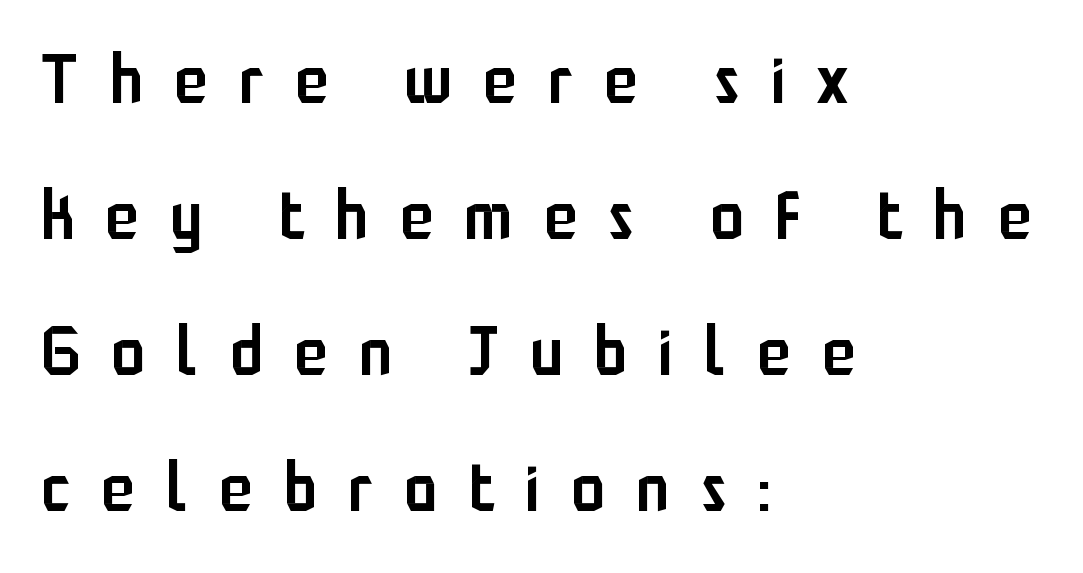
{"serif": "no", "italic": "no", "bold": "semi", "weight": "semibold", "width": "condensed", "stroke_contrast": "low", "x_height": "medium", "monospaced": "no", "underline": "no", "align": "left", "line_spacing": "loose", "line_spacing_ratio": 2.0, "letter_spacing": "wide", "letter_spacing_em": 0.46, "glyph_px": 68}
